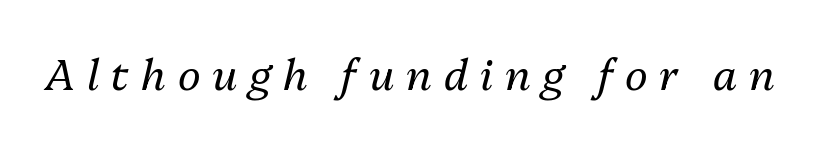
The image shows 43 px regular-weight type, italic (leaning right); set unusually wide letter spacing (+0.28 em), not underlined; medium stroke contrast and a medium x-height.
